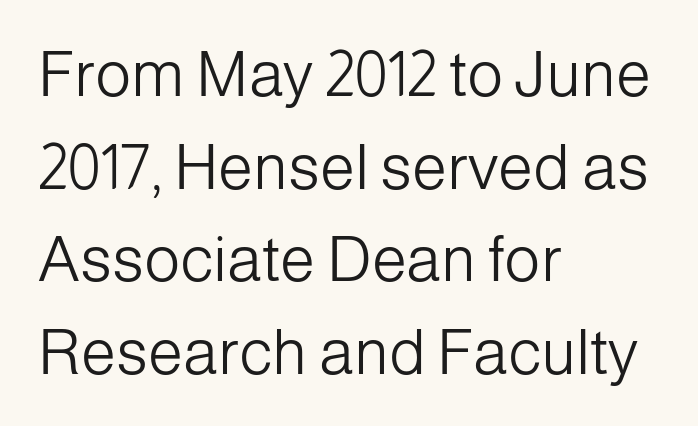
The image shows 63 px light sans-serif type, upright; set left-aligned, normal line spacing (1.47x), normal letter spacing, not underlined; low stroke contrast and a medium x-height.
